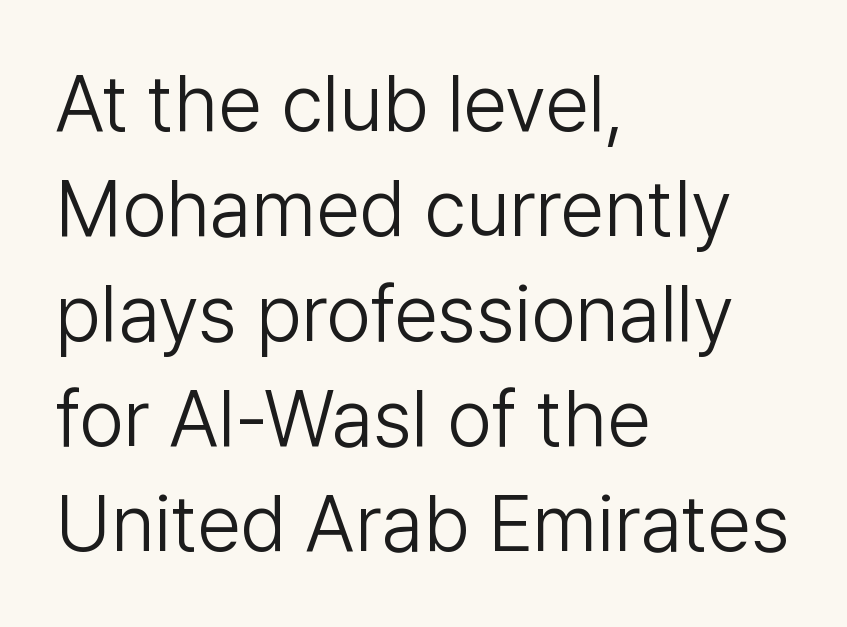
Q: Is the text bold? A: No.
Q: Is the text italic (slanted)? A: No, it is upright.
Q: Is the typeface a serif or a sans-serif typeface? A: Sans-serif.
Q: Is the text underlined? A: No.
Q: How is the paragraph aligned? A: Left-aligned.
Q: Is the spacing between letters normal or unusually wide? A: Normal.
Q: Is the spacing between lines tight, normal or loose? A: Normal.
Q: Width (condensed, normal, or wide)? A: Normal.
Q: Stroke contrast? A: Low.
Q: x-height? A: Medium.
Q: Monospaced? A: No.
